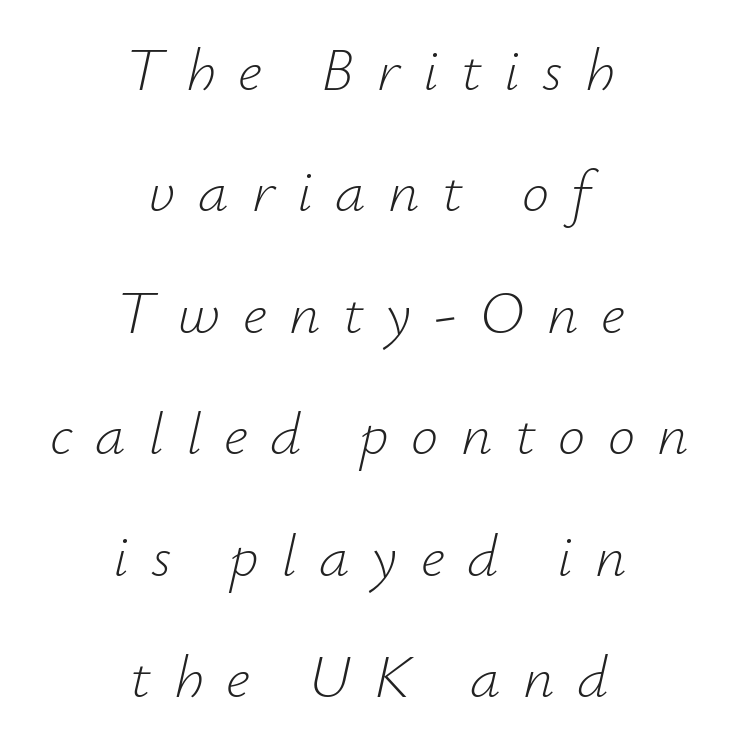
{"italic": "yes", "lean": "right", "slant_degrees": 12, "bold": "no", "weight": "light", "width": "normal", "stroke_contrast": "low", "x_height": "small", "monospaced": "no", "underline": "no", "align": "center", "line_spacing": "loose", "line_spacing_ratio": 1.99, "letter_spacing": "wide", "letter_spacing_em": 0.37, "glyph_px": 61}
